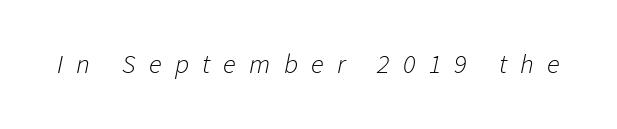
{"italic": "yes", "lean": "right", "slant_degrees": 11, "bold": "no", "underline": "no", "letter_spacing": "wide", "letter_spacing_em": 0.49, "glyph_px": 27}
